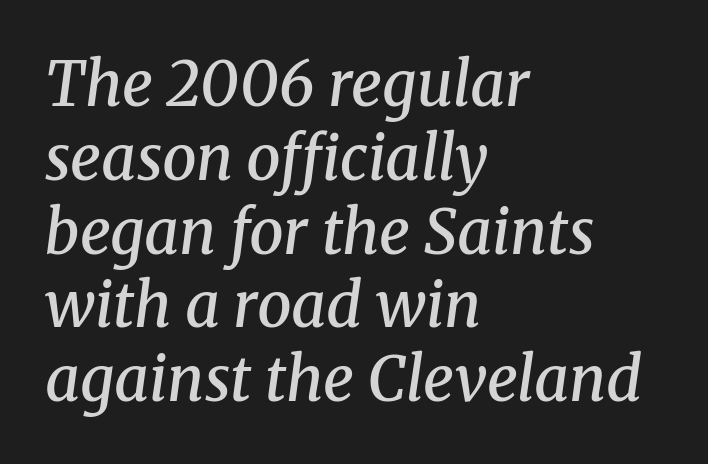
Q: Is the text bold? A: Semi-bold.
Q: Is the text italic (slanted)? A: Yes, it leans right by about 8 degrees.
Q: Is the typeface a serif or a sans-serif typeface? A: Serif.
Q: Is the text underlined? A: No.
Q: How is the paragraph aligned? A: Left-aligned.
Q: Is the spacing between letters normal or unusually wide? A: Normal.
Q: Width (condensed, normal, or wide)? A: Normal.
Q: Stroke contrast? A: Medium.
Q: x-height? A: Medium.
Q: Monospaced? A: No.
